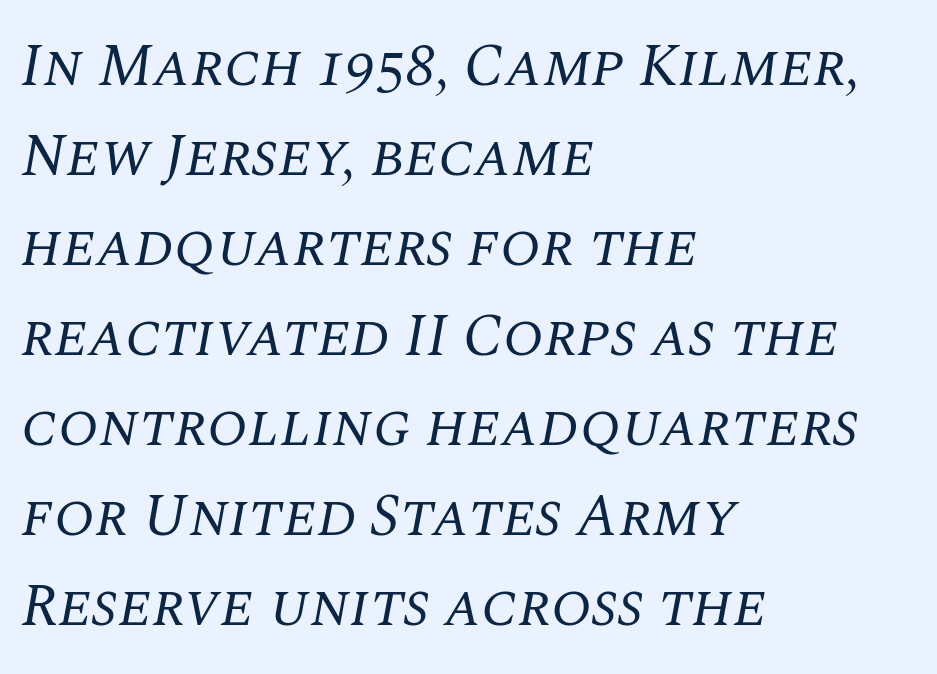
The image shows 60 px regular-weight serif type, italic (leaning right); set left-aligned, normal line spacing (1.5x), normal letter spacing, not underlined; medium stroke contrast and a large x-height.
